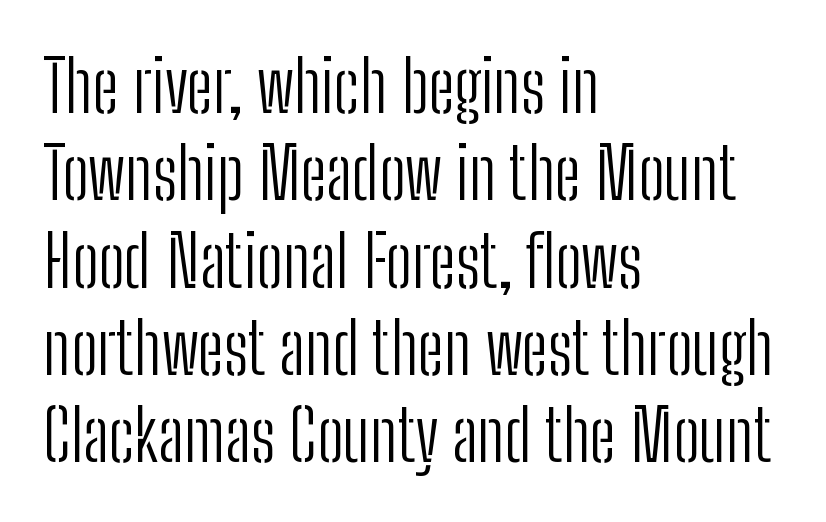
Each line starts at the same left margin while the right side varies. Varying glyph widths throughout — classic text-font behaviour. Observe the ordinary spacing: letters are neighbours, not strangers. Stem width sits at or under what a default text font uses. If you drew a line through each stem, it would be perfectly vertical.
